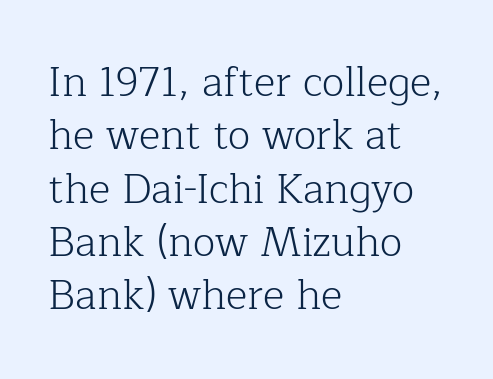
The image shows 41 px light serif type, upright; set left-aligned, normal line spacing (1.3x), normal letter spacing, not underlined; low stroke contrast and a medium x-height.
